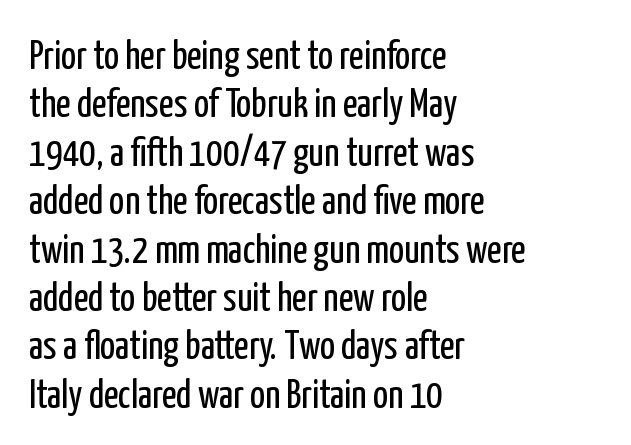
{"serif": "no", "italic": "no", "bold": "no", "weight": "regular", "width": "condensed", "stroke_contrast": "low", "x_height": "medium", "monospaced": "no", "underline": "no", "align": "left", "line_spacing_ratio": 1.21, "letter_spacing": "normal", "letter_spacing_em": 0.0, "glyph_px": 40}
